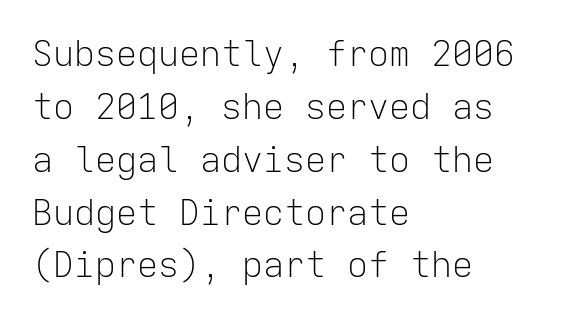
{"serif": "no", "italic": "no", "bold": "no", "weight": "light", "width": "normal", "stroke_contrast": "low", "x_height": "medium", "monospaced": "yes", "underline": "no", "align": "left", "line_spacing": "normal", "line_spacing_ratio": 1.51, "letter_spacing": "normal", "letter_spacing_em": 0.0, "glyph_px": 35}
